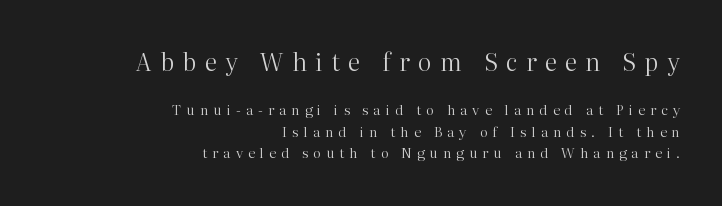
{"italic": "no", "bold": "no", "underline": "no", "align": "right", "line_spacing": "normal", "line_spacing_ratio": 1.54, "letter_spacing": "wide", "letter_spacing_em": 0.36, "larger_block": "first", "size_ratio": 1.71, "glyph_px": 24}
